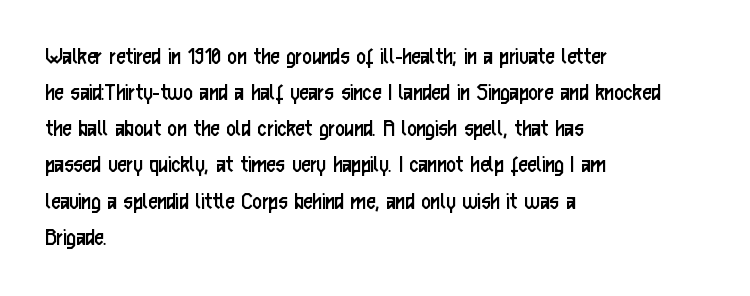
{"italic": "no", "bold": "no", "underline": "no", "align": "left", "line_spacing": "normal", "line_spacing_ratio": 1.39, "letter_spacing": "normal", "letter_spacing_em": 0.0, "glyph_px": 26}
